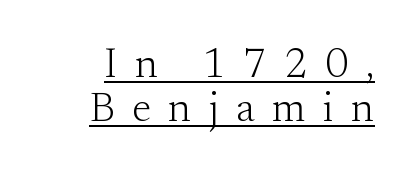
Think of a printed novel: that variable character pitch is what you see here. The letterforms stand isolated, each surrounded by extra space. It's the straight-up-and-down kind of type. Caption: lettering with a line underneath. Is this a heavy cut? Hardly; it is regular or lighter.
